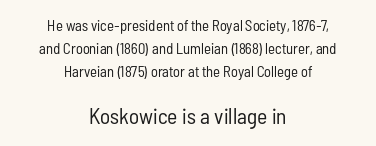
{"italic": "no", "bold": "no", "underline": "no", "align": "center", "line_spacing": "normal", "line_spacing_ratio": 1.53, "letter_spacing": "normal", "letter_spacing_em": 0.0, "larger_block": "second", "size_ratio": 1.47, "glyph_px": 22}
